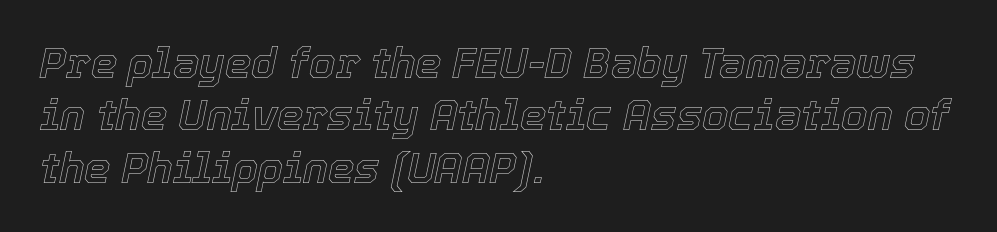
{"italic": "yes", "lean": "right", "slant_degrees": 12, "width": "normal", "x_height": "medium", "monospaced": "no", "underline": "no", "align": "left", "line_spacing": "normal", "line_spacing_ratio": 1.25, "letter_spacing": "normal", "letter_spacing_em": 0.0, "glyph_px": 42}
